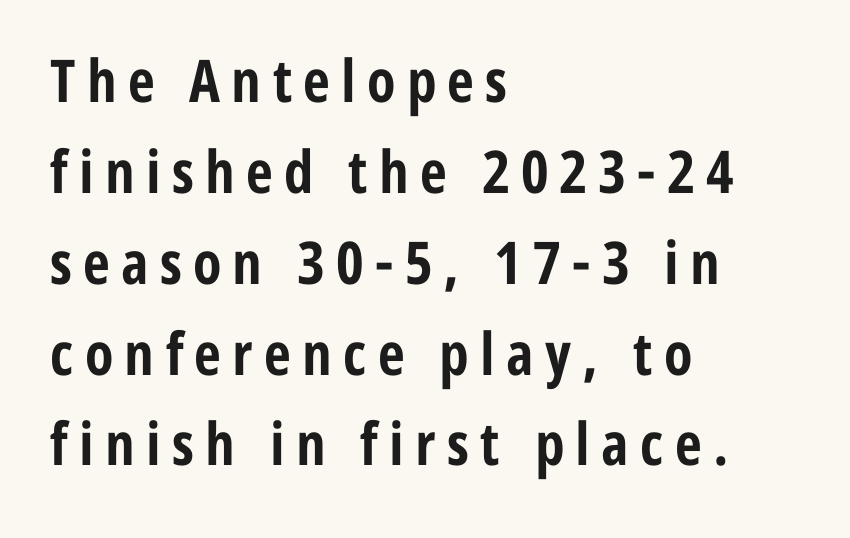
Q: Is the text bold? A: Yes.
Q: Is the text italic (slanted)? A: No, it is upright.
Q: Is the typeface a serif or a sans-serif typeface? A: Sans-serif.
Q: Is the text underlined? A: No.
Q: How is the paragraph aligned? A: Left-aligned.
Q: Is the spacing between lines tight, normal or loose? A: Normal.
Q: Width (condensed, normal, or wide)? A: Condensed.
Q: Stroke contrast? A: Low.
Q: x-height? A: Medium.
Q: Monospaced? A: No.
